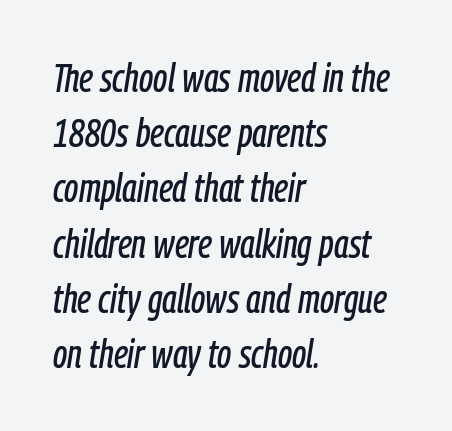
No extra tracking has been applied to these lines. The passage shown is typed in a proportional face where columns would drift. Slant detected: the letters are inclined. The rendering uses a moderate line-height, typical for paragraphs.
